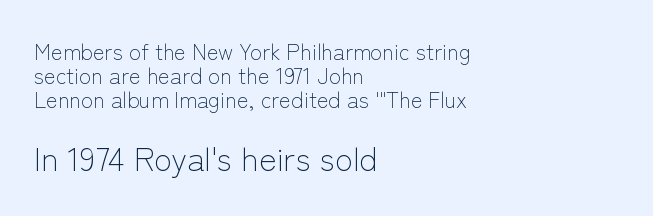
Q: Is the text bold? A: No.
Q: Is the text italic (slanted)? A: No, it is upright.
Q: Is the typeface a serif or a sans-serif typeface? A: Sans-serif.
Q: Is the text underlined? A: No.
Q: How is the paragraph aligned? A: Left-aligned.
Q: Is the spacing between letters normal or unusually wide? A: Normal.
Q: Is the spacing between lines tight, normal or loose? A: Tight.
Q: Which block of text is set in a larger size, the first (top) or the second (bottom)? A: The second (bottom) one.
Q: Width (condensed, normal, or wide)? A: Normal.
Q: Stroke contrast? A: Low.
Q: x-height? A: Medium.
Q: Monospaced? A: No.
